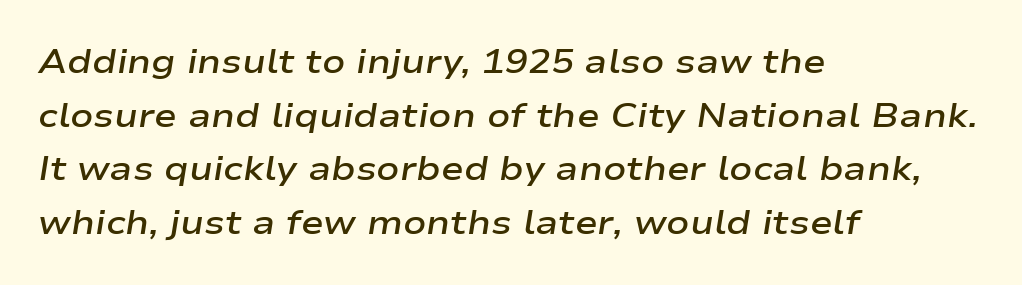
Q: Is the text bold? A: Semi-bold.
Q: Is the text italic (slanted)? A: Yes, it leans right by about 9 degrees.
Q: Is the text underlined? A: No.
Q: How is the paragraph aligned? A: Left-aligned.
Q: Is the spacing between letters normal or unusually wide? A: Normal.
Q: Is the spacing between lines tight, normal or loose? A: Normal.
Q: Width (condensed, normal, or wide)? A: Wide.
Q: Stroke contrast? A: Low.
Q: x-height? A: Medium.
Q: Monospaced? A: No.
